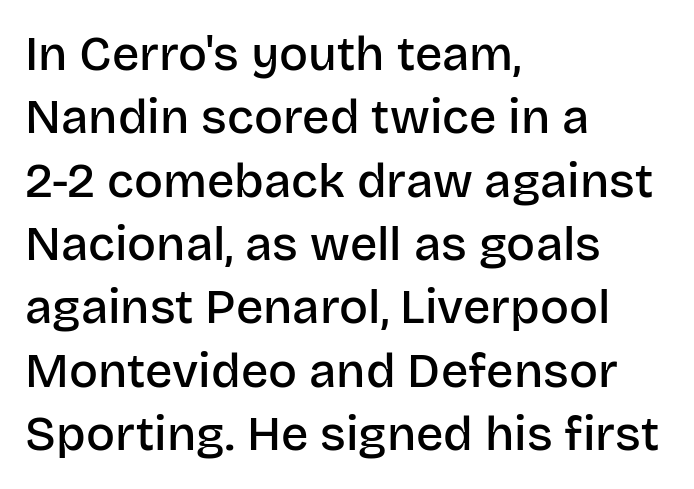
{"serif": "no", "italic": "no", "bold": "semi", "weight": "semibold", "width": "normal", "stroke_contrast": "low", "x_height": "large", "monospaced": "no", "underline": "no", "align": "left", "line_spacing": "normal", "line_spacing_ratio": 1.32, "letter_spacing": "normal", "letter_spacing_em": 0.0, "glyph_px": 48}
